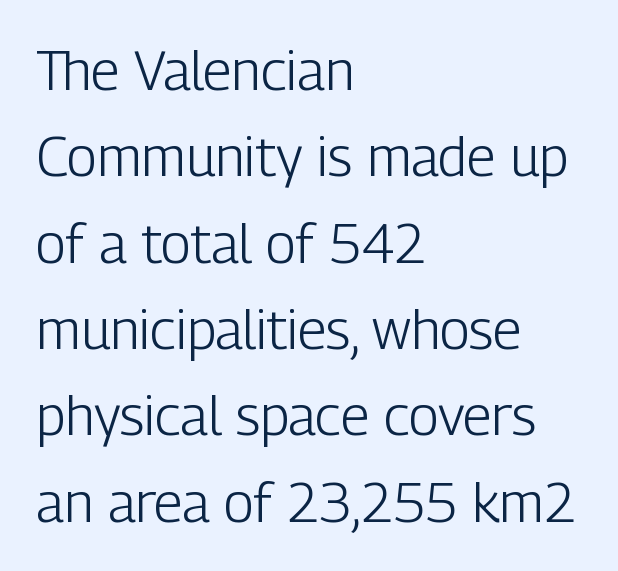
The face used here is proportionally spaced, like ordinary book or web type. Compared with typical body copy, the letter spacing here is the same. In terms of posture, this sample is upright. Stem width sits at or under what a default text font uses. Every row of glyphs begins at an identical x-position on the left.
